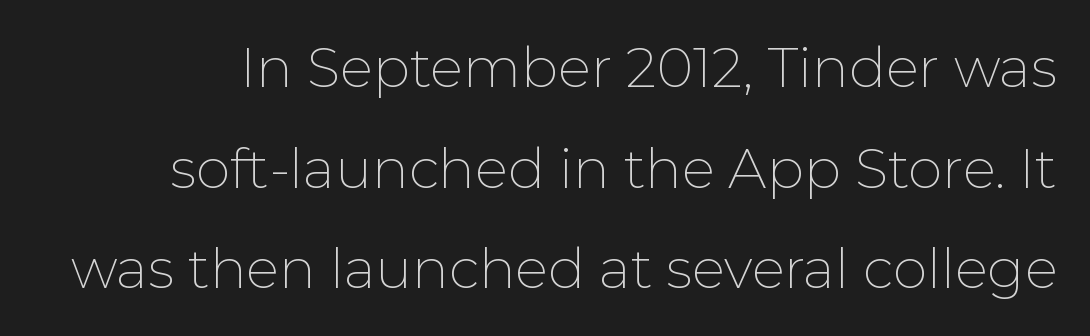
{"serif": "no", "italic": "no", "bold": "no", "weight": "thin", "width": "normal", "stroke_contrast": "low", "x_height": "medium", "monospaced": "no", "underline": "no", "line_spacing_ratio": 1.83, "letter_spacing": "normal", "letter_spacing_em": 0.0, "glyph_px": 55}
